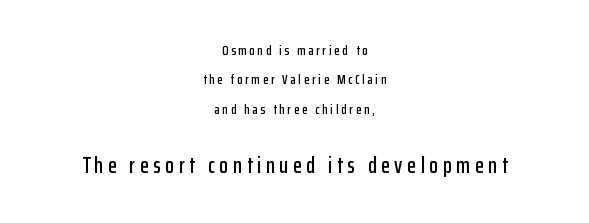
Tall strokes in this sample are plumb rather than angled. Compare the two chunks: the lower has the greater cap height. Just letters on the line, the space beneath them empty. Each new line begins a long way beneath the previous one. Students, note that the glyphs here are deliberately spaced far apart.
